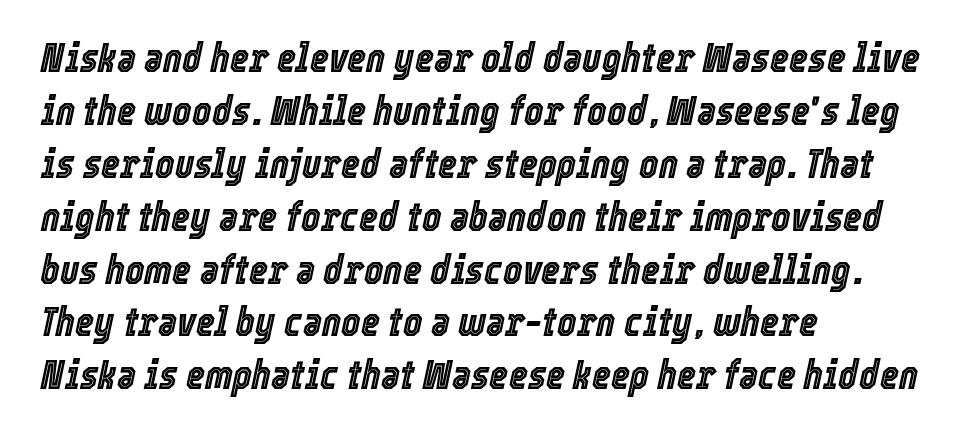
{"italic": "yes", "lean": "right", "slant_degrees": 12, "width": "condensed", "x_height": "medium", "monospaced": "no", "underline": "no", "align": "left", "line_spacing": "normal", "line_spacing_ratio": 1.29, "letter_spacing": "normal", "letter_spacing_em": 0.0, "glyph_px": 41}
